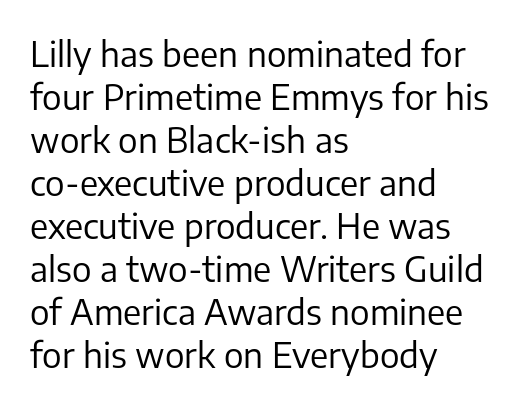
The face used here is rendered with its standard letterfit. The text block is weighted toward the left margin, trailing off unevenly rightward. Letters rest on an invisible, unmarked baseline. Nope, no serifs anywhere on these letters.
